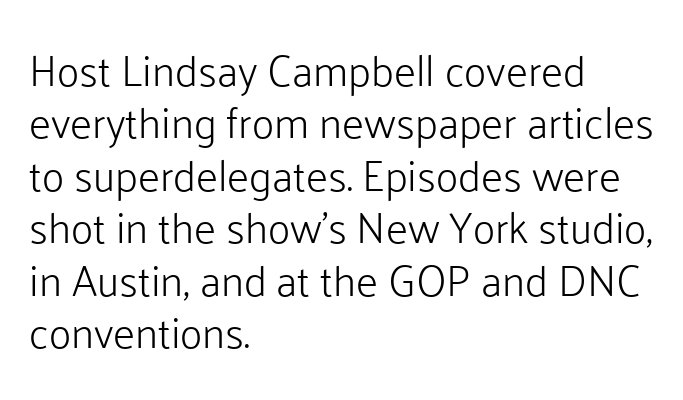
Q: Is the text bold? A: No.
Q: Is the text italic (slanted)? A: No, it is upright.
Q: Is the typeface a serif or a sans-serif typeface? A: Sans-serif.
Q: Is the text underlined? A: No.
Q: How is the paragraph aligned? A: Left-aligned.
Q: Is the spacing between letters normal or unusually wide? A: Normal.
Q: Width (condensed, normal, or wide)? A: Normal.
Q: Stroke contrast? A: Low.
Q: x-height? A: Medium.
Q: Monospaced? A: No.
